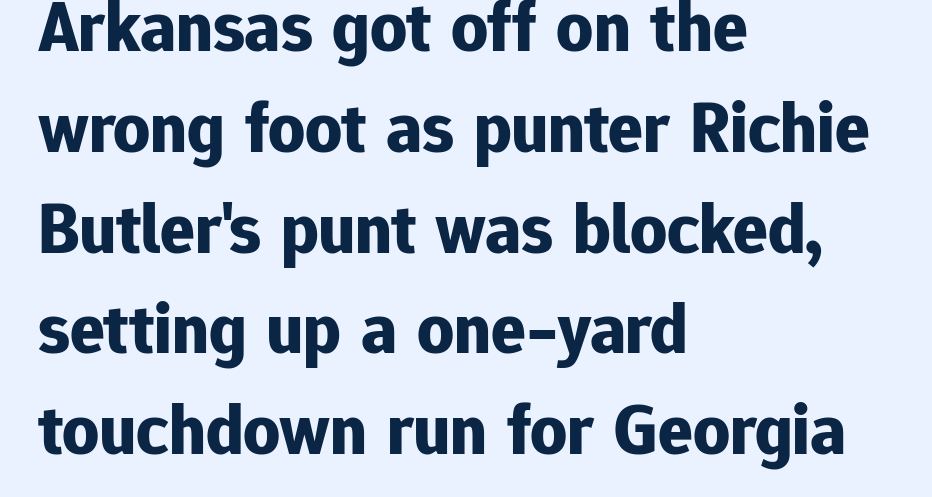
Q: Is the text bold? A: Yes.
Q: Is the text italic (slanted)? A: No, it is upright.
Q: Is the typeface a serif or a sans-serif typeface? A: Sans-serif.
Q: Is the text underlined? A: No.
Q: How is the paragraph aligned? A: Left-aligned.
Q: Is the spacing between letters normal or unusually wide? A: Normal.
Q: Is the spacing between lines tight, normal or loose? A: Normal.
Q: Width (condensed, normal, or wide)? A: Normal.
Q: Stroke contrast? A: Low.
Q: x-height? A: Medium.
Q: Monospaced? A: No.
